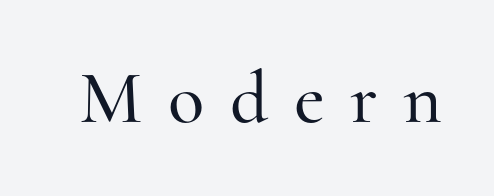
These lines have a slow, spaced-out rhythm from letter to letter. Is this a fixed-width face? No — the glyphs have proportional, varying widths. Characters remain perfectly vertical along every line. The font family rendered here belongs to the serif group. Underline: absent.
